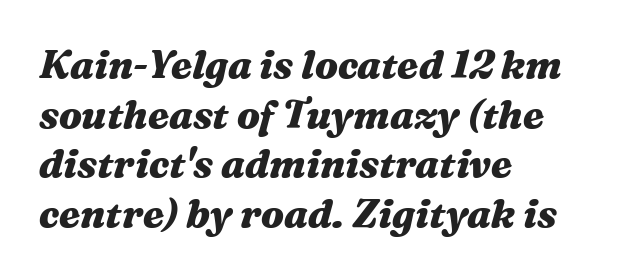
Q: Is the text bold? A: Yes.
Q: Is the text italic (slanted)? A: Yes, it leans right by about 16 degrees.
Q: Is the text underlined? A: No.
Q: How is the paragraph aligned? A: Left-aligned.
Q: Is the spacing between letters normal or unusually wide? A: Normal.
Q: Is the spacing between lines tight, normal or loose? A: Normal.
Q: Width (condensed, normal, or wide)? A: Wide.
Q: Stroke contrast? A: Medium.
Q: x-height? A: Medium.
Q: Monospaced? A: No.
